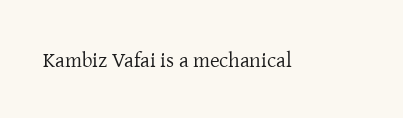
The image shows 21 px text type, upright; set normal letter spacing, not underlined.
